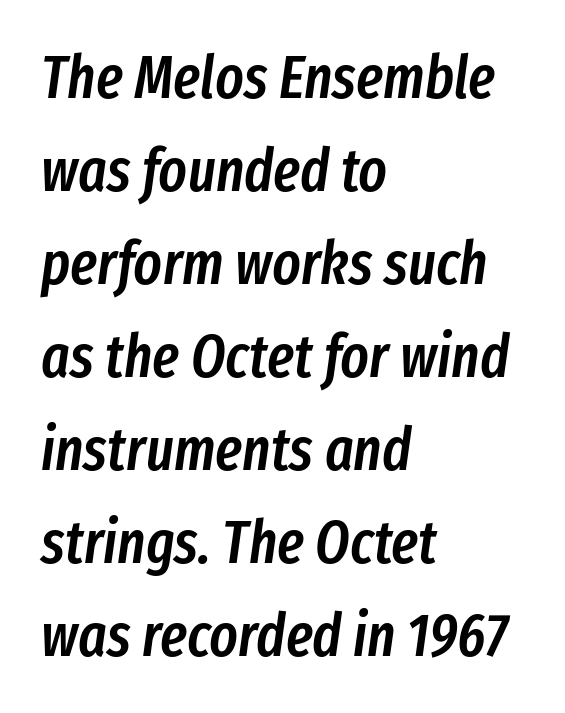
The rendering applies a slant to the glyphs. Notice how descenders clear the ascenders below comfortably — that's standard leading. Proportional: the letters do not fall into vertical columns. Its strokes are somewhat broadened, the hallmark of semibold type. Alignment: flush left. Plain, unruled lines of type.
